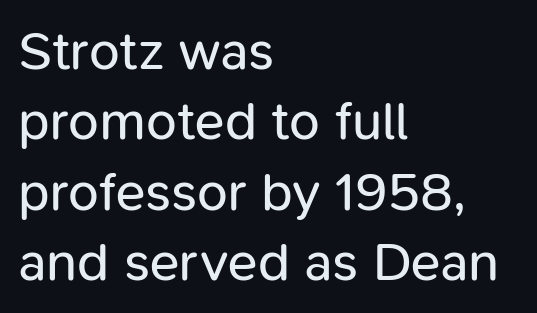
{"serif": "no", "italic": "no", "bold": "no", "weight": "regular", "width": "normal", "stroke_contrast": "low", "x_height": "medium", "monospaced": "no", "underline": "no", "align": "left", "line_spacing": "normal", "line_spacing_ratio": 1.28, "letter_spacing": "normal", "letter_spacing_em": 0.0, "glyph_px": 55}
